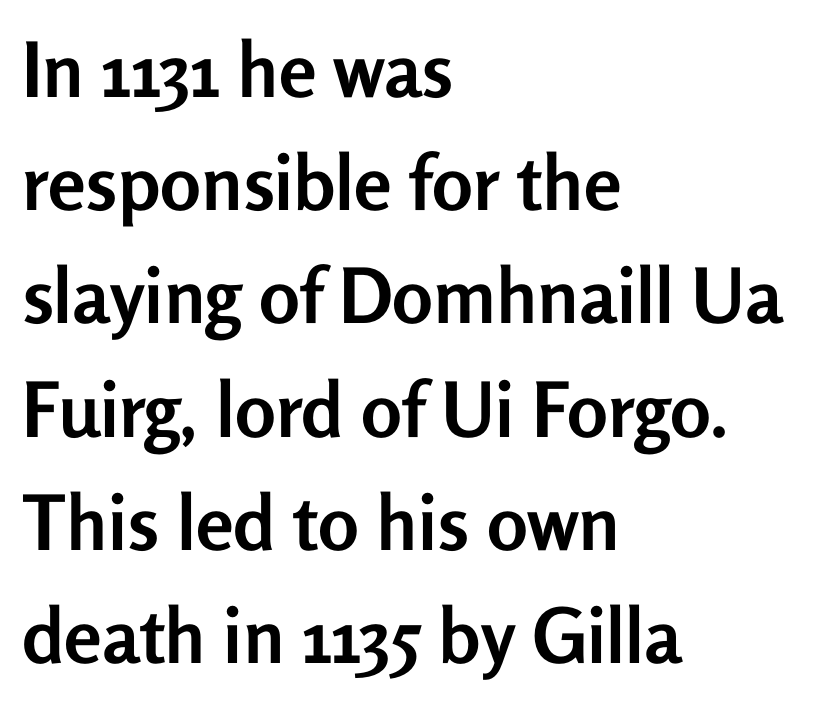
Q: Is the text bold? A: Yes.
Q: Is the text italic (slanted)? A: No, it is upright.
Q: Is the typeface a serif or a sans-serif typeface? A: Sans-serif.
Q: Is the text underlined? A: No.
Q: How is the paragraph aligned? A: Left-aligned.
Q: Is the spacing between letters normal or unusually wide? A: Normal.
Q: Is the spacing between lines tight, normal or loose? A: Normal.
Q: Width (condensed, normal, or wide)? A: Normal.
Q: Stroke contrast? A: Low.
Q: x-height? A: Medium.
Q: Monospaced? A: No.
